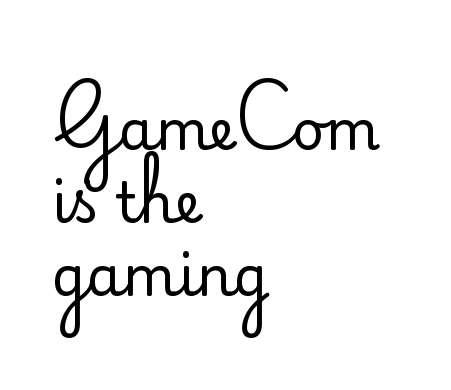
{"serif": "yes", "italic": "no", "width": "normal", "stroke_contrast": "medium", "x_height": "small", "monospaced": "no", "underline": "no", "align": "left", "line_spacing": "normal", "line_spacing_ratio": 1.3, "letter_spacing": "normal", "letter_spacing_em": 0.0, "glyph_px": 56}
